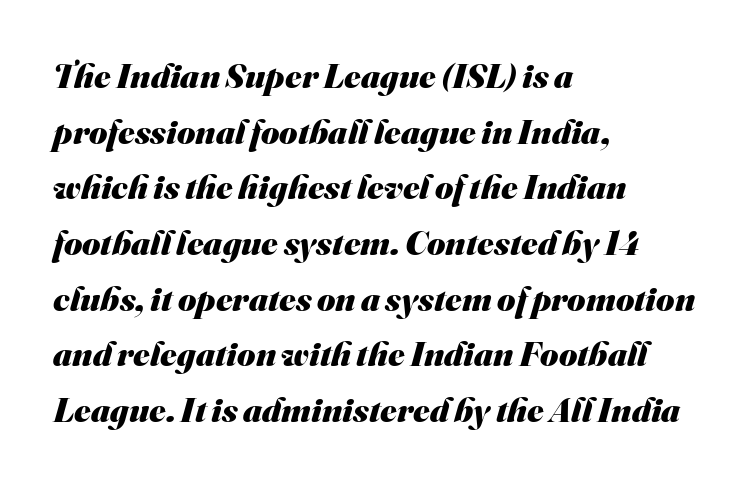
Q: Is the text bold? A: Yes.
Q: Is the typeface a serif or a sans-serif typeface? A: Sans-serif.
Q: Is the text underlined? A: No.
Q: How is the paragraph aligned? A: Left-aligned.
Q: Is the spacing between letters normal or unusually wide? A: Normal.
Q: Is the spacing between lines tight, normal or loose? A: Normal.
Q: Width (condensed, normal, or wide)? A: Normal.
Q: Stroke contrast? A: Medium.
Q: x-height? A: Small.
Q: Monospaced? A: No.
